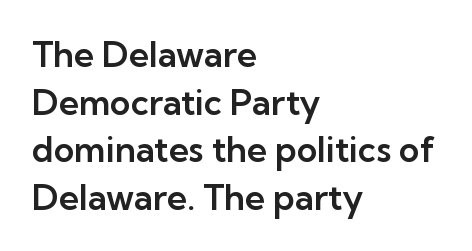
Q: Is the text italic (slanted)? A: No, it is upright.
Q: Is the typeface a serif or a sans-serif typeface? A: Sans-serif.
Q: Is the text underlined? A: No.
Q: How is the paragraph aligned? A: Left-aligned.
Q: Is the spacing between letters normal or unusually wide? A: Normal.
Q: Is the spacing between lines tight, normal or loose? A: Normal.
Q: Width (condensed, normal, or wide)? A: Normal.
Q: Stroke contrast? A: Low.
Q: x-height? A: Medium.
Q: Monospaced? A: No.
